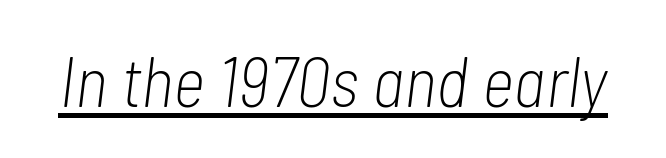
The image shows 70 px light, condensed type, italic (leaning right); set normal letter spacing, underlined; low stroke contrast and a medium x-height.
